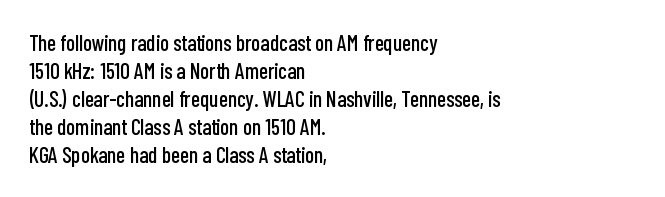
Q: Is the text italic (slanted)? A: No, it is upright.
Q: Is the text underlined? A: No.
Q: How is the paragraph aligned? A: Left-aligned.
Q: Is the spacing between letters normal or unusually wide? A: Normal.
Q: Is the spacing between lines tight, normal or loose? A: Normal.
